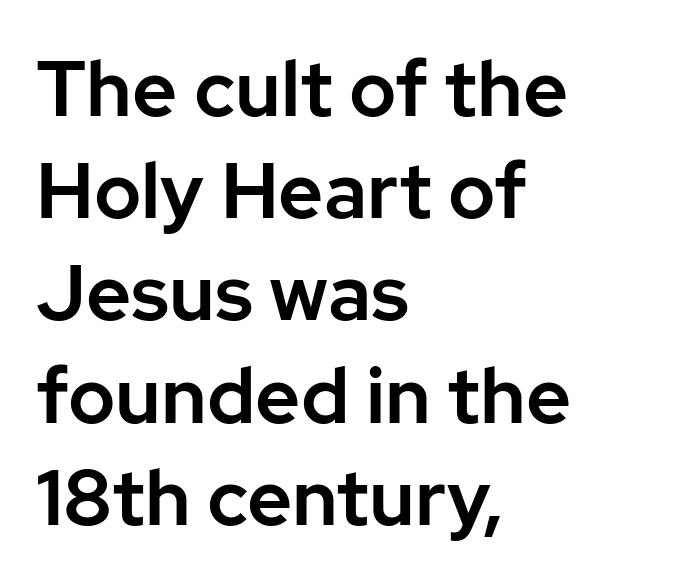
{"serif": "no", "italic": "no", "width": "normal", "stroke_contrast": "low", "x_height": "medium", "monospaced": "no", "underline": "no", "align": "left", "line_spacing": "normal", "line_spacing_ratio": 1.31, "letter_spacing": "normal", "letter_spacing_em": 0.0, "glyph_px": 78}
